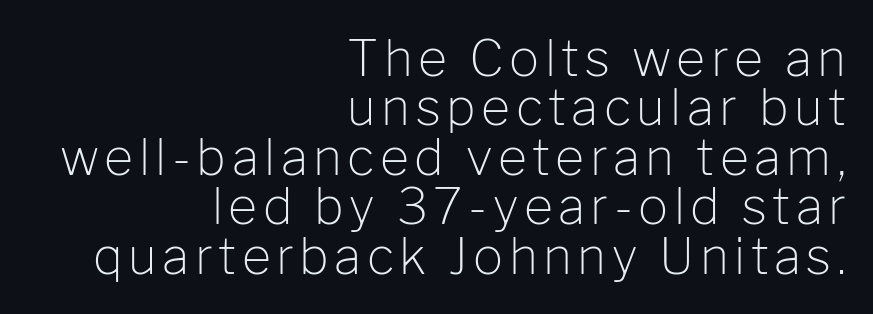
{"serif": "no", "italic": "no", "bold": "no", "weight": "light", "width": "normal", "stroke_contrast": "low", "x_height": "medium", "monospaced": "no", "underline": "no", "align": "right", "line_spacing": "tight", "line_spacing_ratio": 0.99, "glyph_px": 50}
